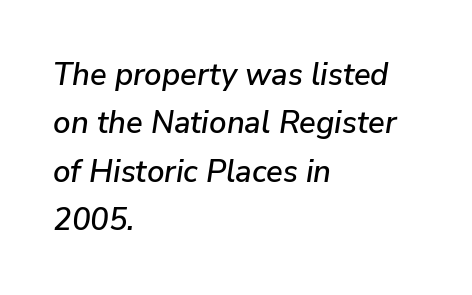
The image shows 31 px text type, italic (leaning right); set left-aligned, normal line spacing (1.56x), normal letter spacing, not underlined; low stroke contrast and a medium x-height.
